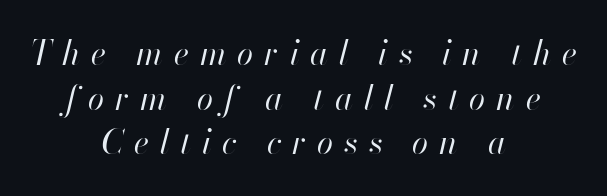
The image shows 33 px regular-weight type, italic (leaning right); set centered, normal line spacing (1.35x), unusually wide letter spacing (+0.33 em), not underlined; high stroke contrast and a small x-height.
